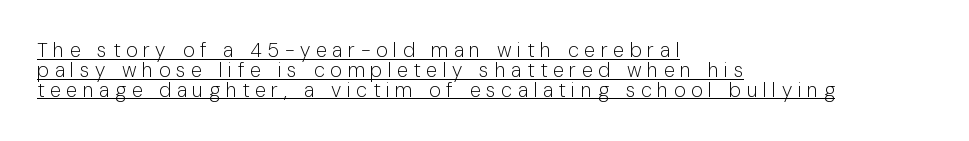
This rendering features underlined lettering. Summary of weight: not heavy and not bold. The letters are spread apart with noticeably loose tracking. Vertically, the passage feels compressed, each row crowding the next.
